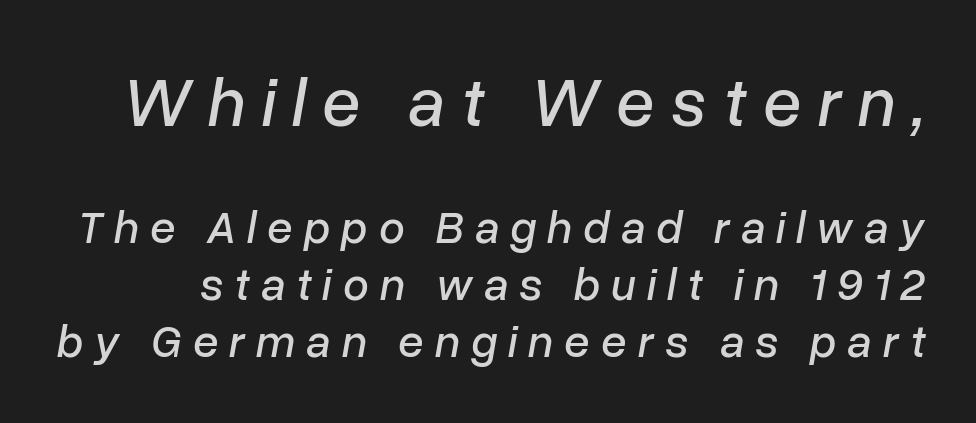
Q: Is the text italic (slanted)? A: Yes, it leans right by about 10 degrees.
Q: Is the text underlined? A: No.
Q: Is the spacing between letters normal or unusually wide? A: Unusually wide.
Q: Which block of text is set in a larger size, the first (top) or the second (bottom)? A: The first (top) one.
Q: Width (condensed, normal, or wide)? A: Normal.
Q: Stroke contrast? A: Low.
Q: x-height? A: Medium.
Q: Monospaced? A: No.
